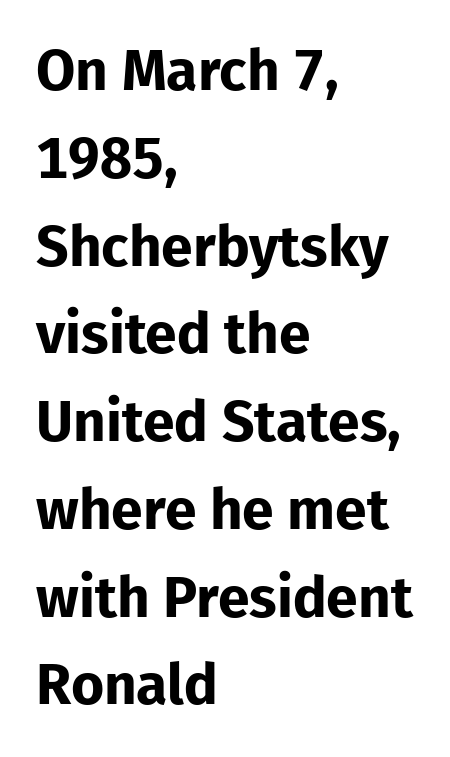
Q: Is the text bold? A: Yes.
Q: Is the text italic (slanted)? A: No, it is upright.
Q: Is the typeface a serif or a sans-serif typeface? A: Sans-serif.
Q: Is the text underlined? A: No.
Q: How is the paragraph aligned? A: Left-aligned.
Q: Is the spacing between letters normal or unusually wide? A: Normal.
Q: Is the spacing between lines tight, normal or loose? A: Normal.
Q: Width (condensed, normal, or wide)? A: Normal.
Q: Stroke contrast? A: Low.
Q: x-height? A: Medium.
Q: Monospaced? A: No.
